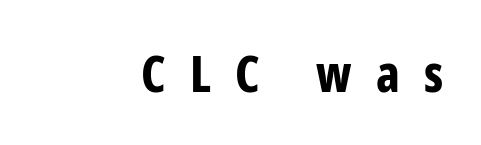
{"serif": "no", "italic": "no", "bold": "yes", "weight": "bold", "width": "condensed", "stroke_contrast": "low", "x_height": "medium", "monospaced": "no", "underline": "no", "align": "right", "letter_spacing": "wide", "letter_spacing_em": 0.48, "glyph_px": 50}
